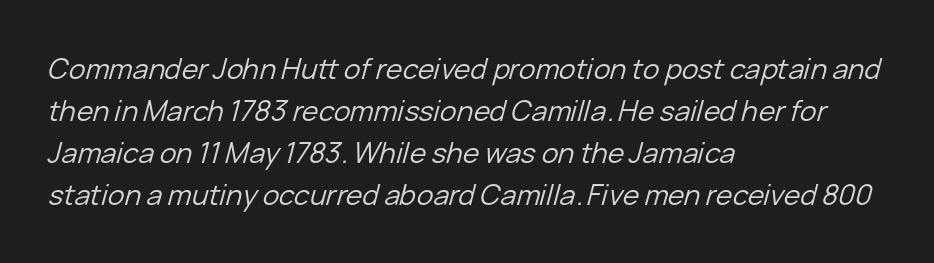
No letter is thick-stroked: the sample isn't bold. What's the leading like? Ordinary, nothing unusual. Each row of text sits above clean, open space. Note the varied advance widths — an 'i' is clearly narrower than an 'm'.
